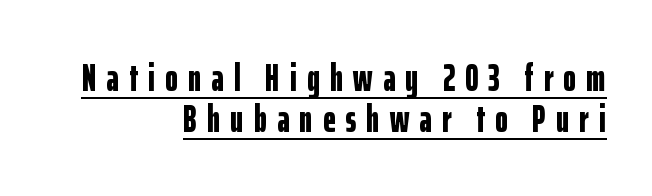
{"serif": "no", "italic": "no", "bold": "yes", "weight": "bold", "width": "condensed", "stroke_contrast": "low", "x_height": "medium", "monospaced": "no", "underline": "yes", "align": "right", "line_spacing": "tight", "line_spacing_ratio": 1.04, "letter_spacing": "wide", "letter_spacing_em": 0.26, "glyph_px": 39}
